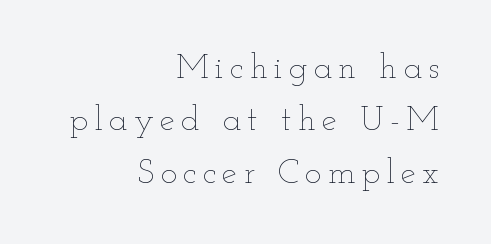
{"italic": "no", "bold": "no", "weight": "thin", "width": "wide", "stroke_contrast": "low", "x_height": "small", "monospaced": "no", "underline": "no", "align": "right", "line_spacing": "normal", "line_spacing_ratio": 1.54, "glyph_px": 34}
